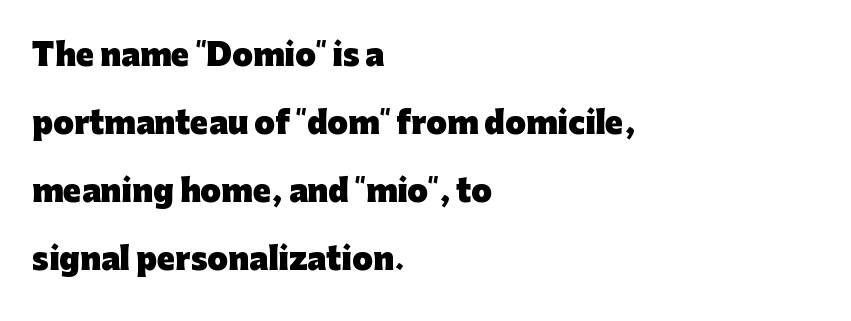
Q: Is the text bold? A: Yes.
Q: Is the text italic (slanted)? A: No, it is upright.
Q: Is the typeface a serif or a sans-serif typeface? A: Sans-serif.
Q: Is the text underlined? A: No.
Q: How is the paragraph aligned? A: Left-aligned.
Q: Is the spacing between letters normal or unusually wide? A: Normal.
Q: Is the spacing between lines tight, normal or loose? A: Loose.
Q: Width (condensed, normal, or wide)? A: Normal.
Q: Stroke contrast? A: Low.
Q: x-height? A: Medium.
Q: Monospaced? A: No.
